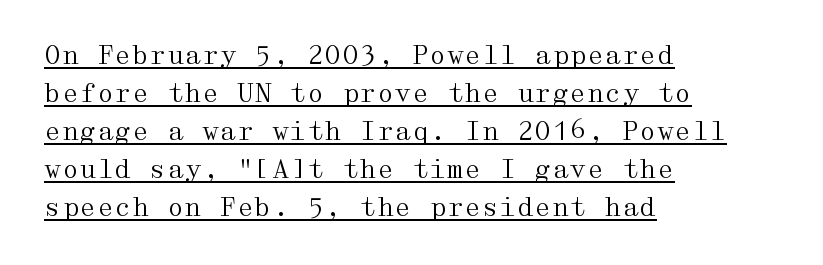
{"italic": "no", "bold": "no", "underline": "yes", "align": "left", "line_spacing": "normal", "line_spacing_ratio": 1.52, "letter_spacing": "normal", "letter_spacing_em": 0.0, "glyph_px": 25}
